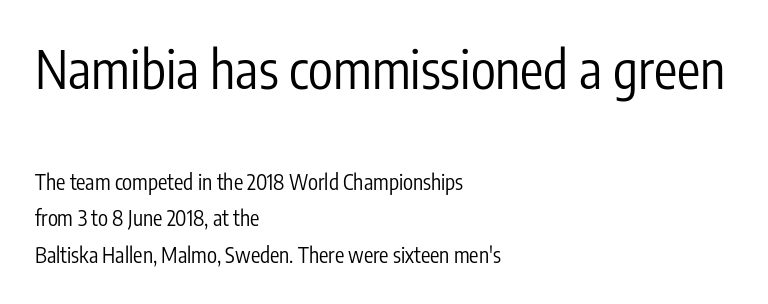
Proportional: the letters do not fall into vertical columns. Is there any slant? The stems are plumb. Visually the block forms a straight wall on the left and a jagged coastline on the right. The specimen omits any rule beneath the text block's lines.
